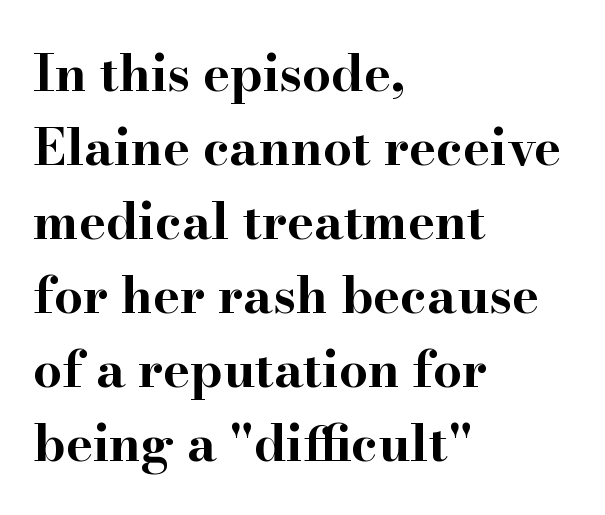
{"serif": "yes", "italic": "no", "bold": "yes", "weight": "bold", "width": "wide", "stroke_contrast": "high", "x_height": "small", "monospaced": "no", "underline": "no", "align": "left", "line_spacing": "normal", "line_spacing_ratio": 1.45, "letter_spacing": "normal", "letter_spacing_em": 0.0, "glyph_px": 51}
